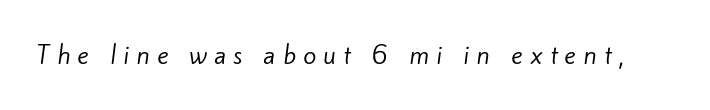
This is not heavy type; no bold has been used. Honestly, there is no underline to notice here at all. Tracking value appears strongly positive — letters spread wide.
